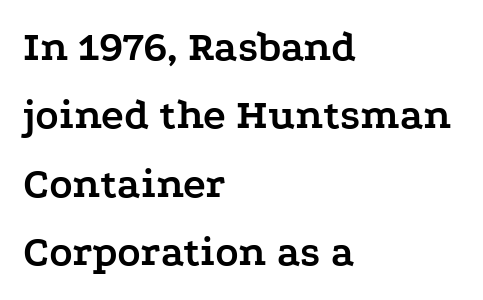
Decoration check: the copy has no underline. This sample keeps an unexceptional amount of space between lines. The face used here is proportionally spaced, like ordinary book or web type. These lines were composed using upright roman letters.
